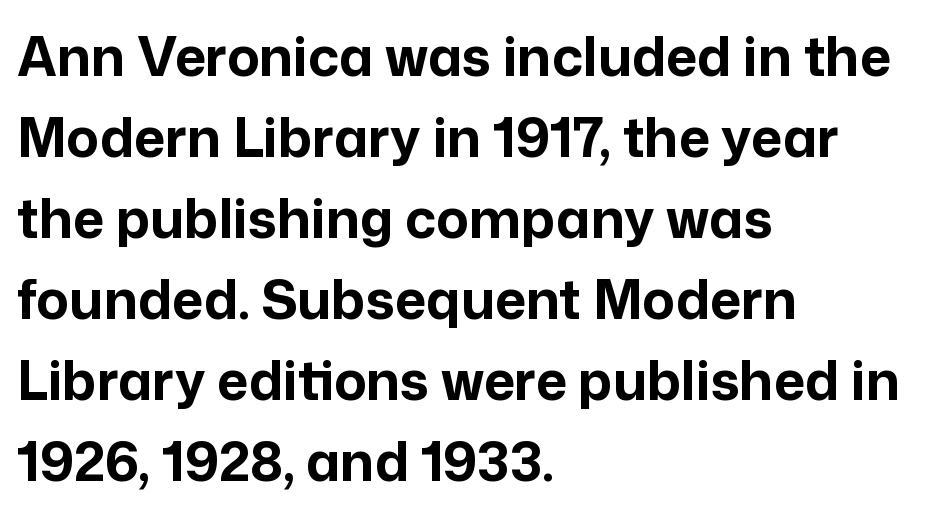
A sans-serif font was chosen for this passage. Does the leading feel generous? No, just average. A student would call this left alignment; a typographer would say flush left, rag right. Heavy-handed strokes throughout: this text is bold. Varying glyph widths throughout — classic text-font behaviour.
